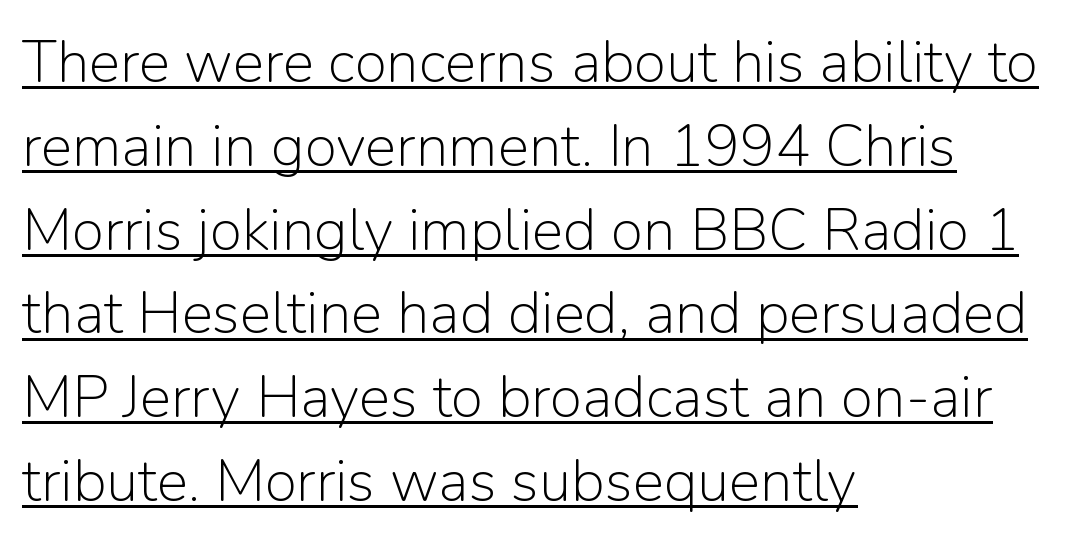
Every stem runs plumb, perpendicular to the baseline. Think of a printed novel: that variable character pitch is what you see here. The face looks like a standard text weight, possibly lighter. These lines are set flush left with a ragged right edge.
